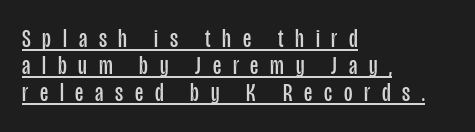
Q: Is the text bold? A: No.
Q: Is the text italic (slanted)? A: No, it is upright.
Q: Is the text underlined? A: Yes.
Q: How is the paragraph aligned? A: Left-aligned.
Q: Is the spacing between letters normal or unusually wide? A: Unusually wide.
Q: Is the spacing between lines tight, normal or loose? A: Tight.
